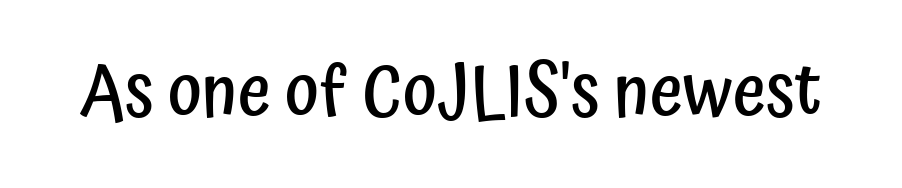
The image shows 72 px semibold, condensed sans-serif type, upright; set normal letter spacing, not underlined; low stroke contrast and a medium x-height.
